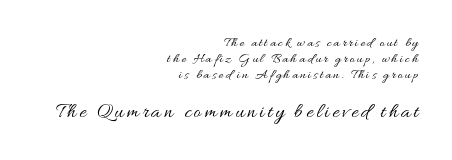
Q: Is the text bold? A: No.
Q: Is the text italic (slanted)? A: Yes.
Q: Is the text underlined? A: No.
Q: How is the paragraph aligned? A: Right-aligned.
Q: Is the spacing between lines tight, normal or loose? A: Tight.
Q: Which block of text is set in a larger size, the first (top) or the second (bottom)? A: The second (bottom) one.
